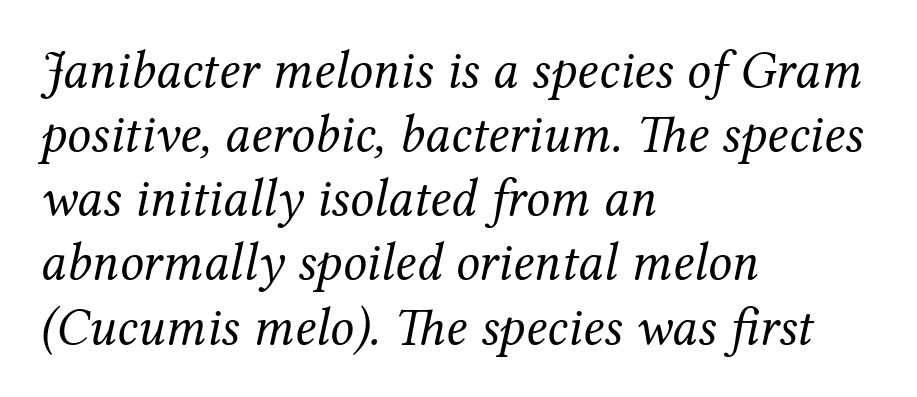
{"serif": "yes", "italic": "yes", "lean": "right", "slant_degrees": 12, "bold": "no", "weight": "regular", "width": "normal", "stroke_contrast": "medium", "x_height": "medium", "monospaced": "no", "underline": "no", "align": "left", "line_spacing_ratio": 1.21, "letter_spacing": "normal", "letter_spacing_em": 0.0, "glyph_px": 53}
